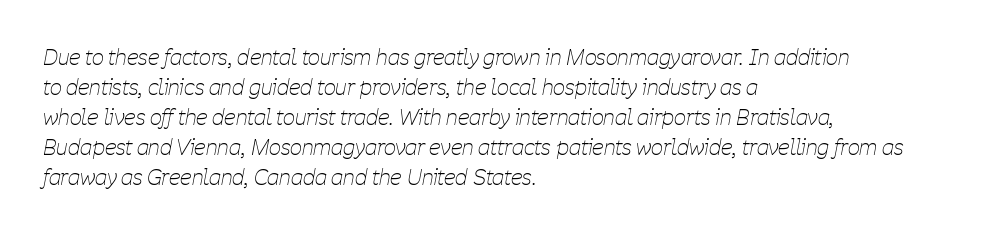
The image shows 21 px text type, italic (leaning right); set left-aligned, normal line spacing (1.43x), normal letter spacing, not underlined.
